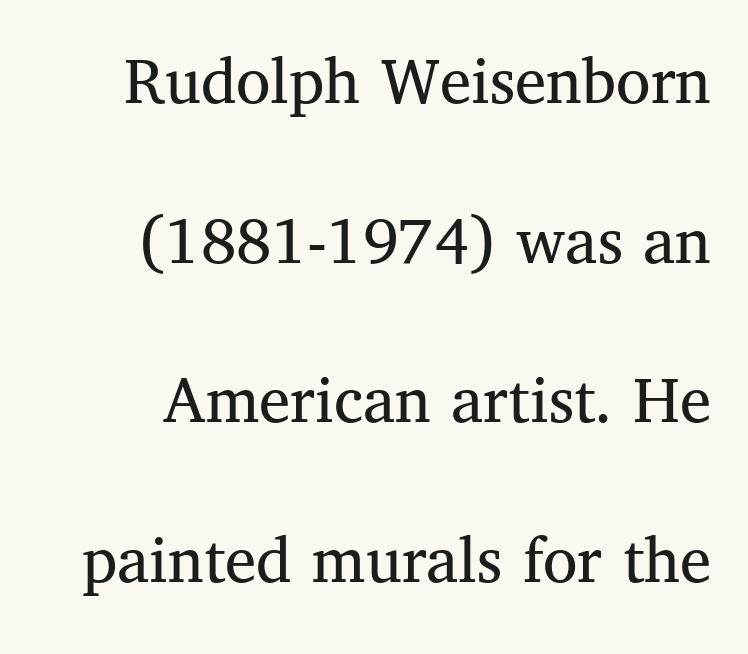
Q: Is the text bold? A: No.
Q: Is the text italic (slanted)? A: No, it is upright.
Q: Is the typeface a serif or a sans-serif typeface? A: Serif.
Q: Is the text underlined? A: No.
Q: How is the paragraph aligned? A: Right-aligned.
Q: Is the spacing between letters normal or unusually wide? A: Normal.
Q: Is the spacing between lines tight, normal or loose? A: Loose.
Q: Width (condensed, normal, or wide)? A: Normal.
Q: Stroke contrast? A: Medium.
Q: x-height? A: Medium.
Q: Monospaced? A: No.
